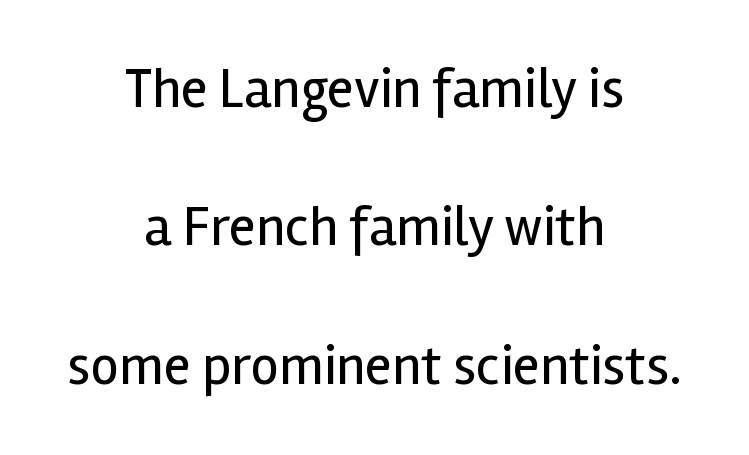
Characters remain perfectly vertical along every line. Serif or sans? Sans — the stroke terminals are bare. Is this a fixed-width face? No — the glyphs have proportional, varying widths. The specimen omits any rule beneath the text block's lines.
